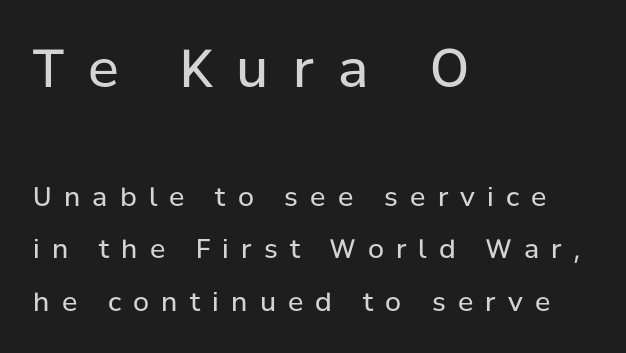
The image shows 52 px regular-weight sans-serif type, upright; set left-aligned, loose line spacing (2.01x), unusually wide letter spacing (+0.47 em), not underlined; the first (top) block is 2.0x larger; low stroke contrast and a medium x-height.
